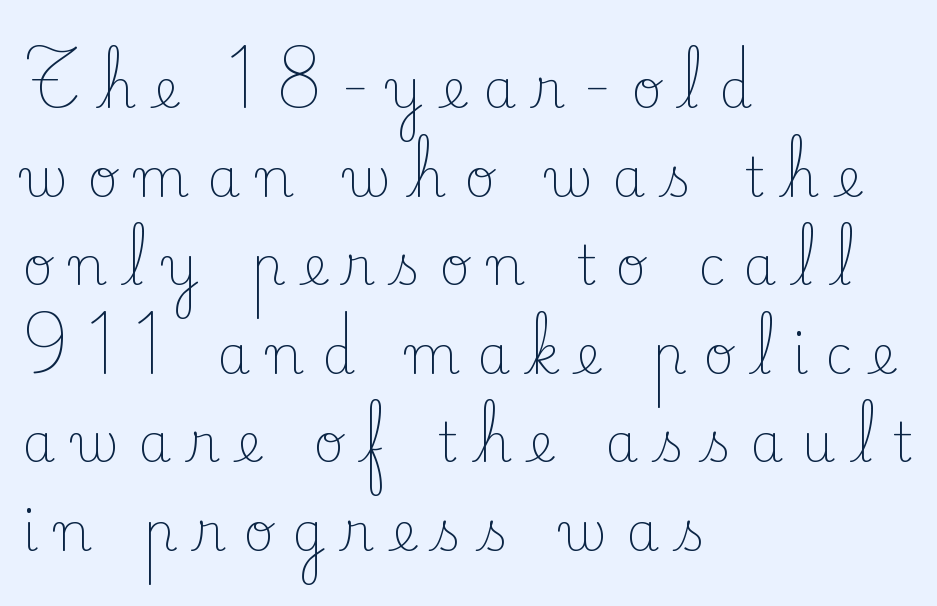
Q: Is the text bold? A: No.
Q: Is the text italic (slanted)? A: No, it is upright.
Q: Is the typeface a serif or a sans-serif typeface? A: Serif.
Q: Is the text underlined? A: No.
Q: How is the paragraph aligned? A: Left-aligned.
Q: Is the spacing between letters normal or unusually wide? A: Unusually wide.
Q: Is the spacing between lines tight, normal or loose? A: Normal.
Q: Width (condensed, normal, or wide)? A: Normal.
Q: Stroke contrast? A: Low.
Q: x-height? A: Small.
Q: Monospaced? A: No.
